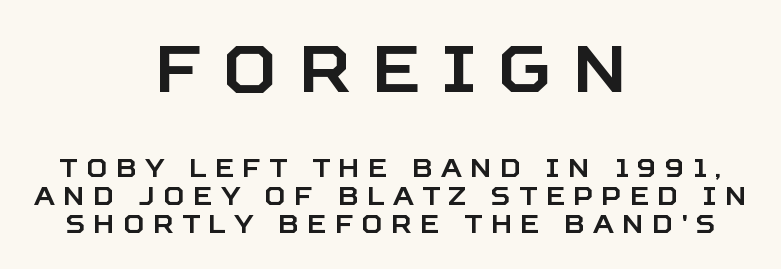
{"serif": "no", "italic": "no", "width": "normal", "stroke_contrast": "low", "x_height": "large", "monospaced": "no", "underline": "no", "align": "center", "line_spacing": "tight", "line_spacing_ratio": 1.07, "letter_spacing": "wide", "letter_spacing_em": 0.32, "larger_block": "first", "size_ratio": 2.54, "glyph_px": 66}
